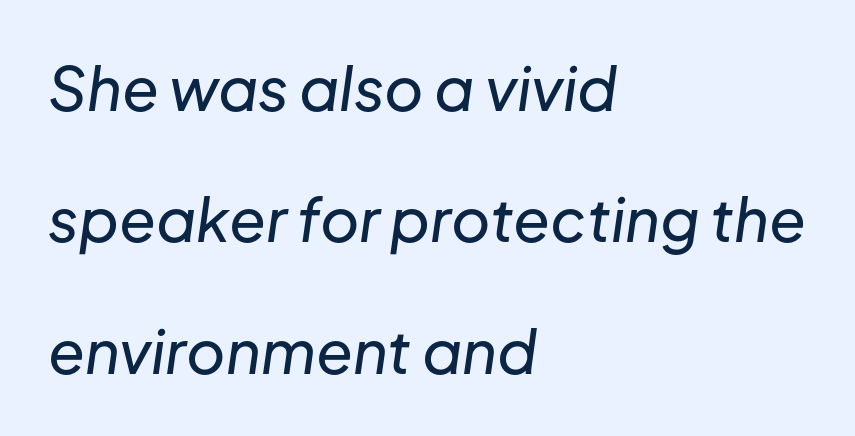
The type is set solid horizontally, with unmodified tracking. Airy leading. This sample is left-justified, so line endings fall wherever the words run out. The face used here is proportionally spaced, like ordinary book or web type. The text carries the slant typical of an italic or oblique font.
